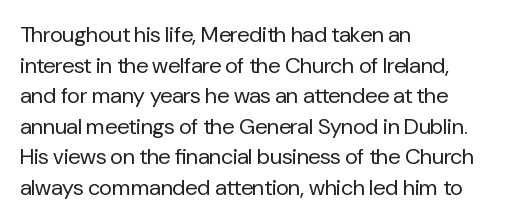
The image shows 22 px text type, upright; set left-aligned, normal line spacing (1.39x), normal letter spacing, not underlined.
